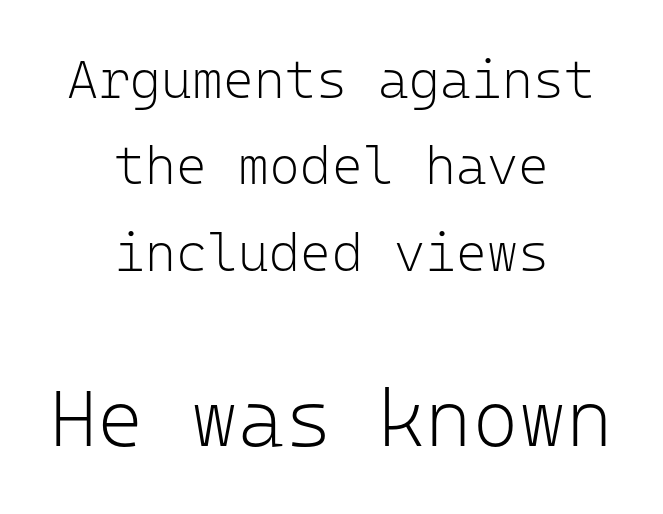
The image shows 80 px light sans-serif type, upright, monospaced; set centered, normal line spacing (1.63x), normal letter spacing, not underlined; the second (bottom) block is 1.51x larger; low stroke contrast and a medium x-height.
